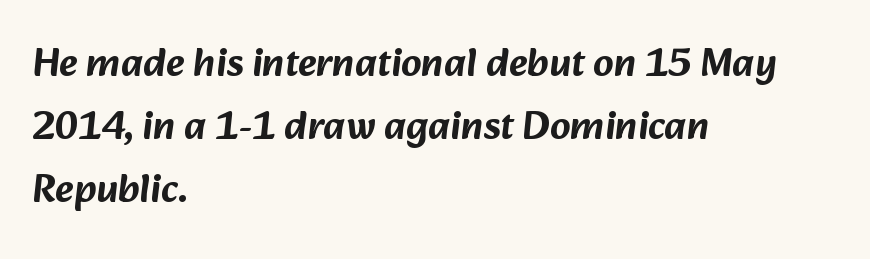
The image shows 40 px sans-serif type; set left-aligned, normal line spacing (1.58x), normal letter spacing, not underlined; low stroke contrast and a medium x-height.
